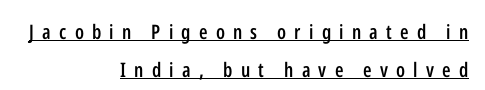
The image shows 20 px text type, upright; set right-aligned, loose line spacing (1.92x), unusually wide letter spacing (+0.41 em), underlined.
